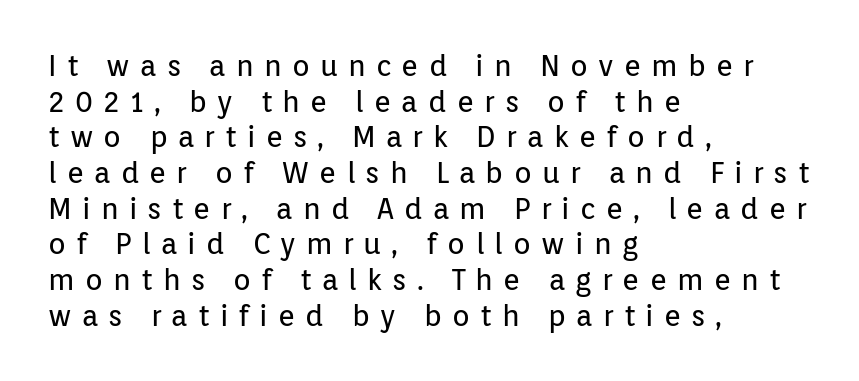
In terms of letterform style, serifs are entirely absent. The type sits square on the baseline with zero lean. Compared with a typical body face, this is equally light or lighter still. Line starts are locked; line ends wander. In terms of letterspacing, this is a distinctly airy, spread setting.
